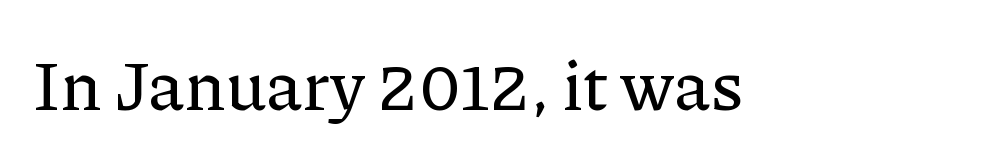
Q: Is the text italic (slanted)? A: No, it is upright.
Q: Is the typeface a serif or a sans-serif typeface? A: Serif.
Q: Is the text underlined? A: No.
Q: Is the spacing between letters normal or unusually wide? A: Normal.
Q: Width (condensed, normal, or wide)? A: Normal.
Q: Stroke contrast? A: Low.
Q: x-height? A: Medium.
Q: Monospaced? A: No.
